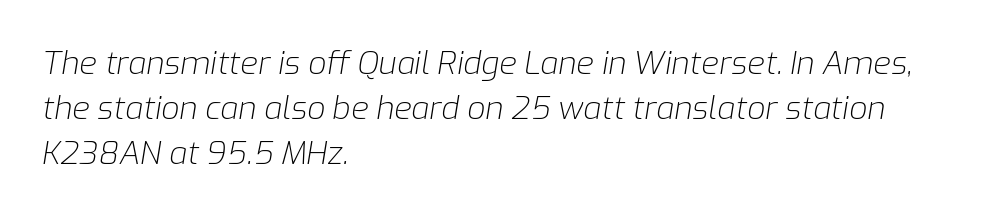
The image shows 32 px light type, italic (leaning right); set left-aligned, normal line spacing (1.41x), normal letter spacing, not underlined; low stroke contrast and a medium x-height.
